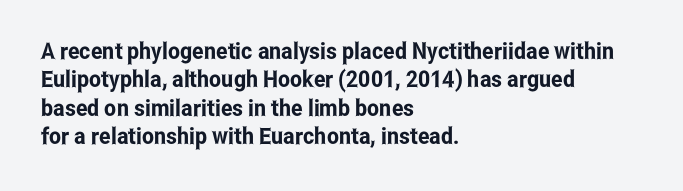
{"italic": "no", "underline": "no", "align": "left", "line_spacing_ratio": 1.23, "letter_spacing": "normal", "letter_spacing_em": 0.0, "glyph_px": 23}
